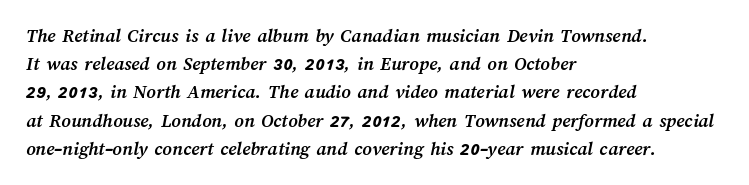
The horizontal fit of the characters is conventional and even. The letters are bold, with thick, heavy strokes. What's the leading like? Ordinary, nothing unusual. The specimen omits any rule beneath the text block's lines.
